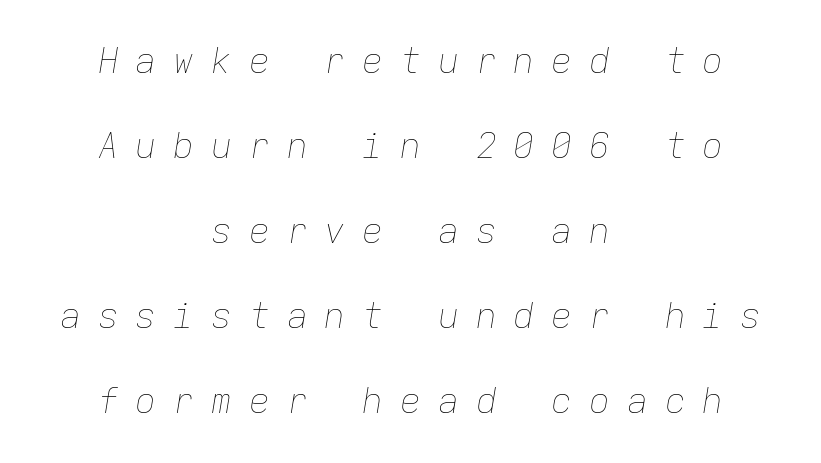
The image shows 35 px thin type, italic (leaning right), monospaced; set centered, loose line spacing (2.43x), unusually wide letter spacing (+0.48 em), not underlined; low stroke contrast and a medium x-height.
